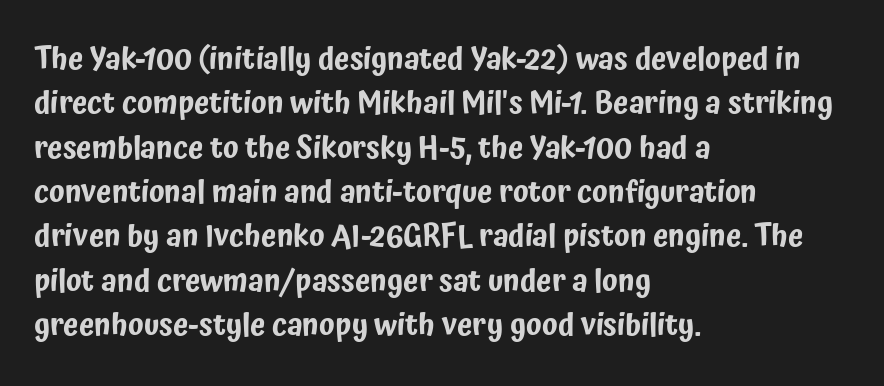
Q: Is the text italic (slanted)? A: No, it is upright.
Q: Is the typeface a serif or a sans-serif typeface? A: Sans-serif.
Q: Is the text underlined? A: No.
Q: How is the paragraph aligned? A: Left-aligned.
Q: Is the spacing between letters normal or unusually wide? A: Normal.
Q: Is the spacing between lines tight, normal or loose? A: Normal.
Q: Width (condensed, normal, or wide)? A: Condensed.
Q: Stroke contrast? A: Low.
Q: x-height? A: Medium.
Q: Monospaced? A: No.
